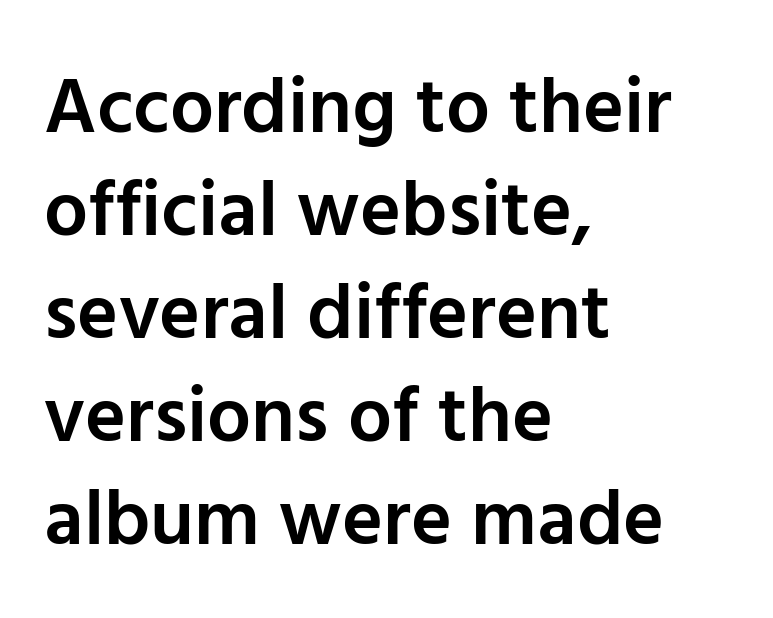
{"serif": "no", "italic": "no", "bold": "semi", "weight": "semibold", "width": "normal", "stroke_contrast": "low", "x_height": "medium", "monospaced": "no", "underline": "no", "align": "left", "line_spacing": "normal", "line_spacing_ratio": 1.32, "letter_spacing": "normal", "letter_spacing_em": 0.0, "glyph_px": 78}
